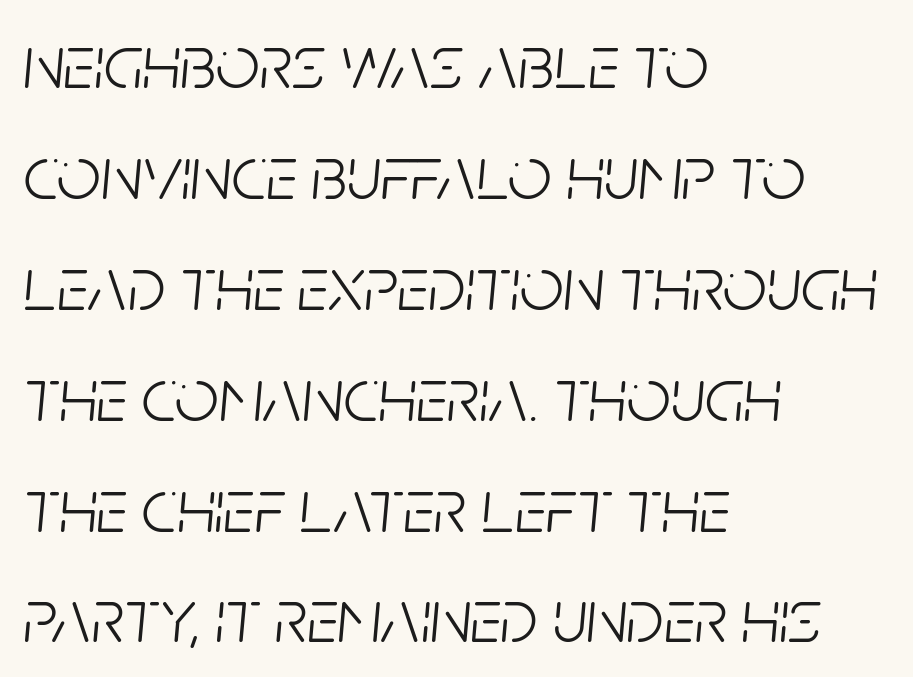
Q: Is the text bold? A: No.
Q: Is the text italic (slanted)? A: Yes, it leans right by about 5 degrees.
Q: Is the text underlined? A: No.
Q: How is the paragraph aligned? A: Left-aligned.
Q: Is the spacing between letters normal or unusually wide? A: Normal.
Q: Is the spacing between lines tight, normal or loose? A: Normal.
Q: Width (condensed, normal, or wide)? A: Condensed.
Q: Stroke contrast? A: Low.
Q: x-height? A: Large.
Q: Monospaced? A: No.
